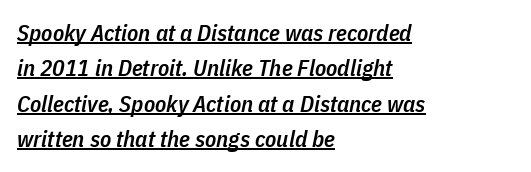
The image shows 23 px text type, italic (leaning right); set left-aligned, normal line spacing (1.54x), normal letter spacing, underlined.
